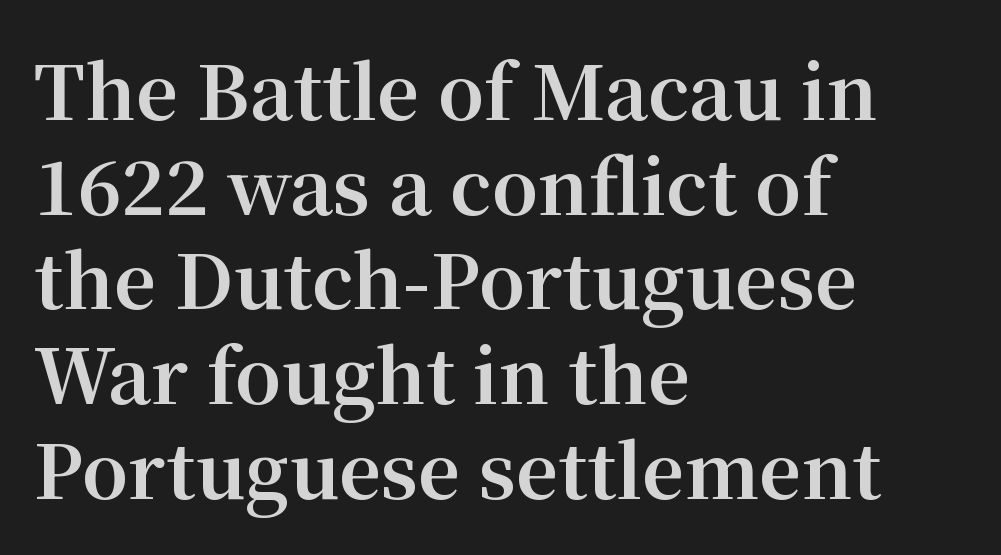
Plenty of ink on the page — the face is bold. If you drew a line through each stem, it would be perfectly vertical. Does extra space separate the letters? No, they use regular spacing. A classic flush-left, rag-right setting is used for this passage. Observe the serifs anchoring each vertical stroke in this sample. This sample has the flowing, uneven cadence of proportional lettering.
